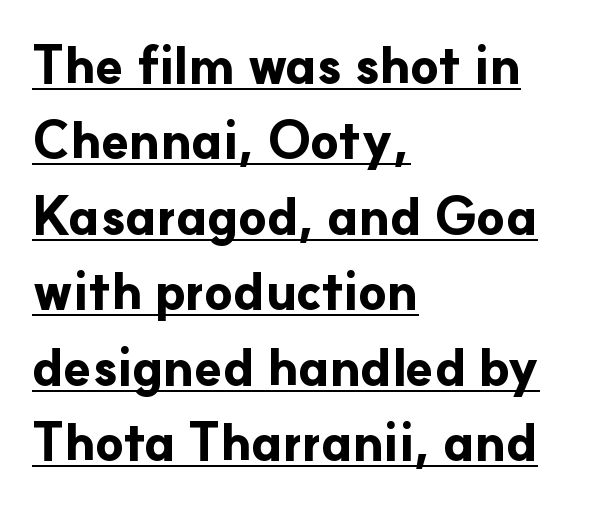
Q: Is the text bold? A: Yes.
Q: Is the text italic (slanted)? A: No, it is upright.
Q: Is the typeface a serif or a sans-serif typeface? A: Sans-serif.
Q: Is the text underlined? A: Yes.
Q: How is the paragraph aligned? A: Left-aligned.
Q: Is the spacing between letters normal or unusually wide? A: Normal.
Q: Is the spacing between lines tight, normal or loose? A: Normal.
Q: Width (condensed, normal, or wide)? A: Normal.
Q: Stroke contrast? A: Low.
Q: x-height? A: Small.
Q: Monospaced? A: No.
